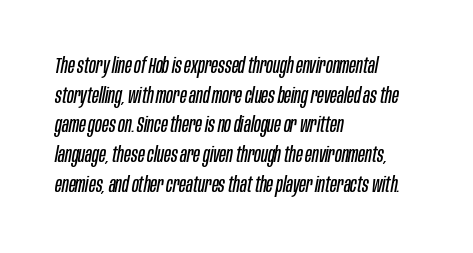
{"italic": "yes", "lean": "right", "slant_degrees": 10, "bold": "no", "underline": "no", "align": "left", "line_spacing": "normal", "line_spacing_ratio": 1.35, "letter_spacing": "normal", "letter_spacing_em": 0.0, "glyph_px": 22}
